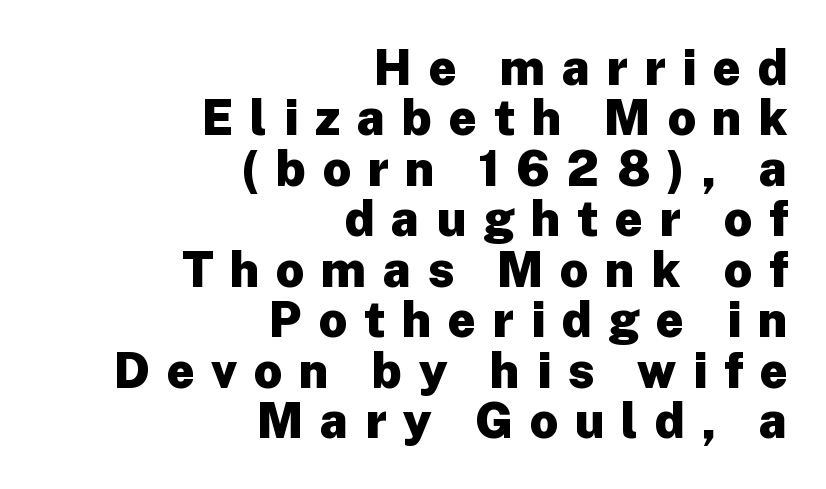
Q: Is the text bold? A: Yes.
Q: Is the text italic (slanted)? A: No, it is upright.
Q: Is the typeface a serif or a sans-serif typeface? A: Sans-serif.
Q: Is the text underlined? A: No.
Q: How is the paragraph aligned? A: Right-aligned.
Q: Is the spacing between letters normal or unusually wide? A: Unusually wide.
Q: Is the spacing between lines tight, normal or loose? A: Tight.
Q: Width (condensed, normal, or wide)? A: Normal.
Q: Stroke contrast? A: Low.
Q: x-height? A: Medium.
Q: Monospaced? A: No.
